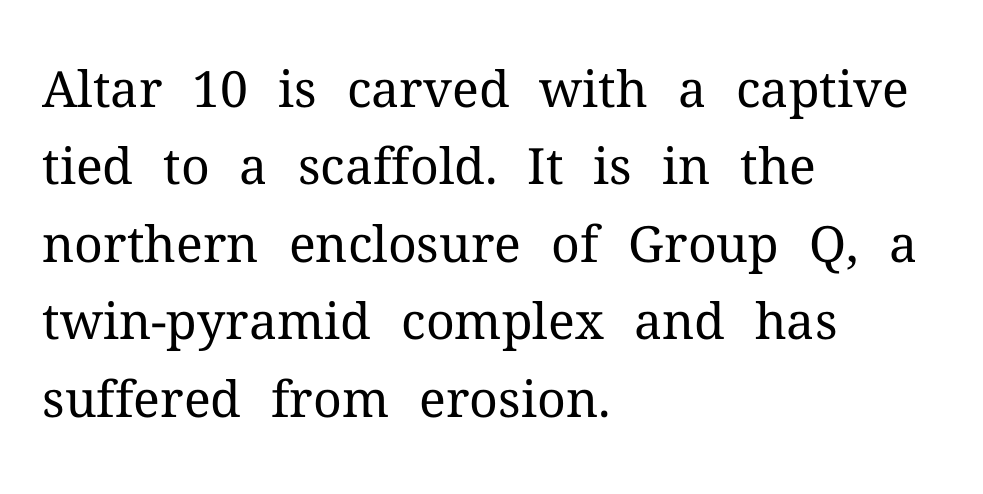
Reading down the column, the eye jumps a familiar distance to each next line. Is this a sans? No — the strokes have serifs. Only glyphs here, with clear space below each row. Nothing unusual about the tracking: characters are spaced as the font intends. Ordinary non-slanted type is in use. Is this a fixed-width face? No — the glyphs have proportional, varying widths.
